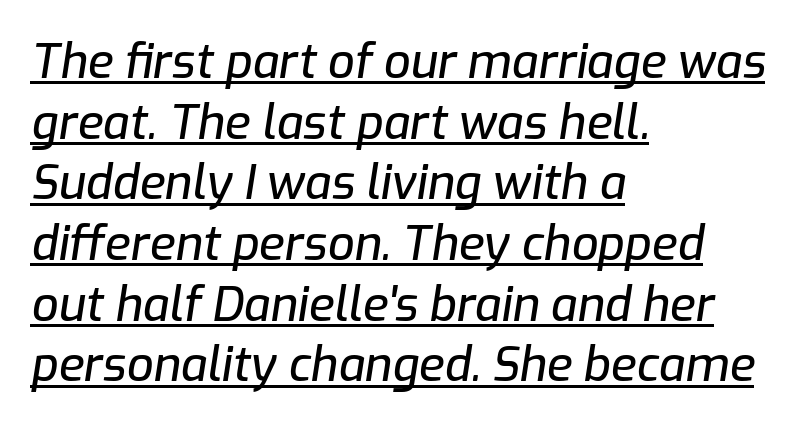
The image shows 47 px text type, italic (leaning right); set left-aligned, normal line spacing (1.29x), normal letter spacing, underlined; low stroke contrast and a medium x-height.
